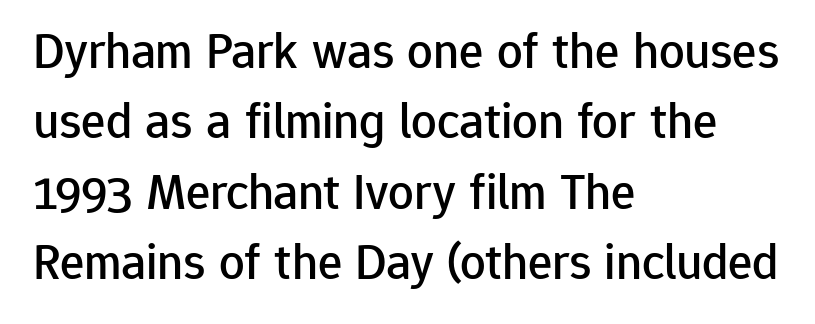
Q: Is the text italic (slanted)? A: No, it is upright.
Q: Is the typeface a serif or a sans-serif typeface? A: Sans-serif.
Q: Is the text underlined? A: No.
Q: How is the paragraph aligned? A: Left-aligned.
Q: Is the spacing between letters normal or unusually wide? A: Normal.
Q: Is the spacing between lines tight, normal or loose? A: Normal.
Q: Width (condensed, normal, or wide)? A: Normal.
Q: Stroke contrast? A: Low.
Q: x-height? A: Medium.
Q: Monospaced? A: No.
